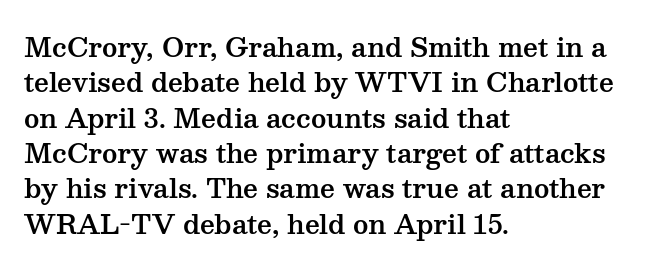
The passage shown stacks its lines at a standard gap. These lines stack with their left ends in a neat column. A roman cut, with each character standing at attention. Caption: standard tracking, unaltered. Words float on clear page, feet unadorned.
